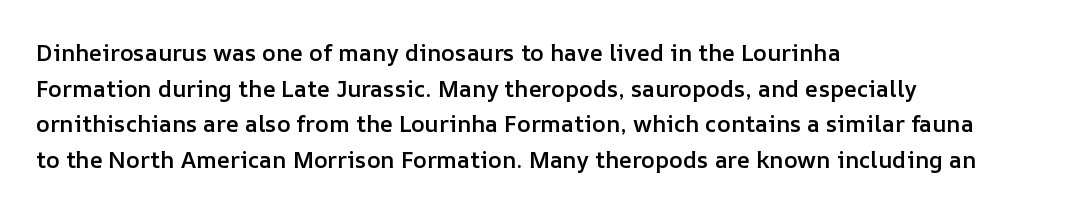
The image shows 23 px text type, upright; set left-aligned, normal line spacing (1.55x), normal letter spacing, not underlined.
